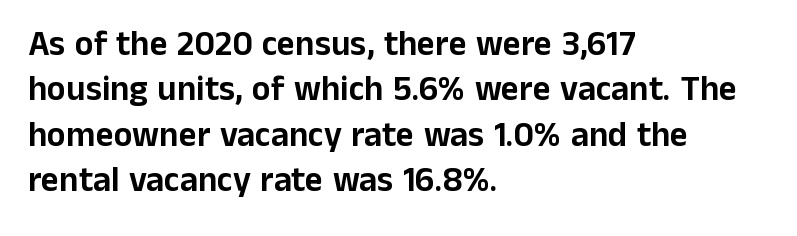
The image shows 35 px sans-serif type, upright; set left-aligned, normal line spacing (1.3x), normal letter spacing, not underlined; low stroke contrast and a medium x-height.
